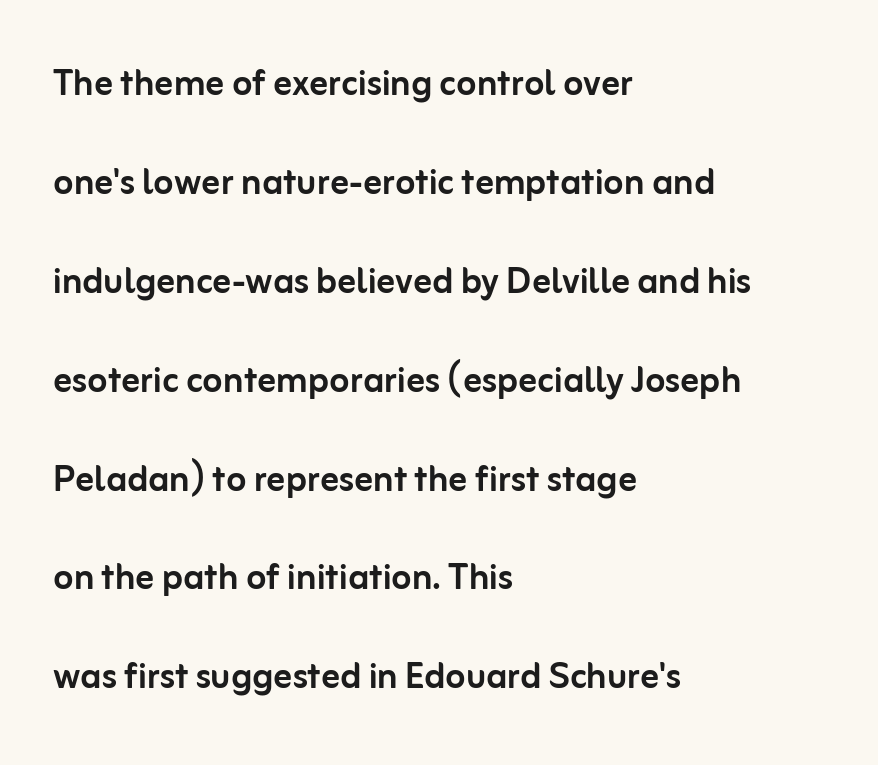
To sum up the face: it is a sans, with no serifs. The passage shown is not underscored anywhere. If you drew a ruler down the left edge, every line would touch it. Quick note: interline space is abundant. Spacing verdict: proportional, widths tailored to each character.
